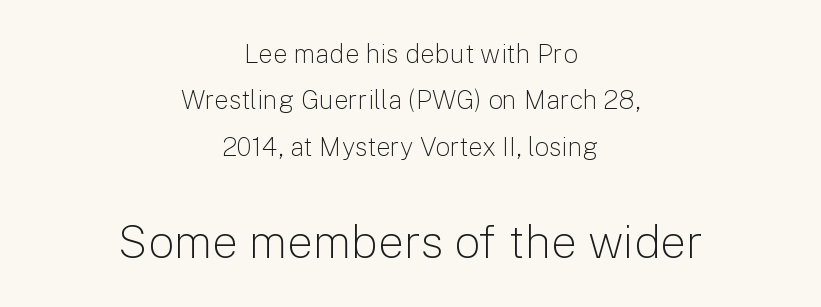
Q: Is the text bold? A: No.
Q: Is the text italic (slanted)? A: No, it is upright.
Q: Is the typeface a serif or a sans-serif typeface? A: Sans-serif.
Q: Is the text underlined? A: No.
Q: How is the paragraph aligned? A: Centered.
Q: Is the spacing between letters normal or unusually wide? A: Normal.
Q: Which block of text is set in a larger size, the first (top) or the second (bottom)? A: The second (bottom) one.
Q: Width (condensed, normal, or wide)? A: Normal.
Q: Stroke contrast? A: Low.
Q: x-height? A: Medium.
Q: Monospaced? A: No.
